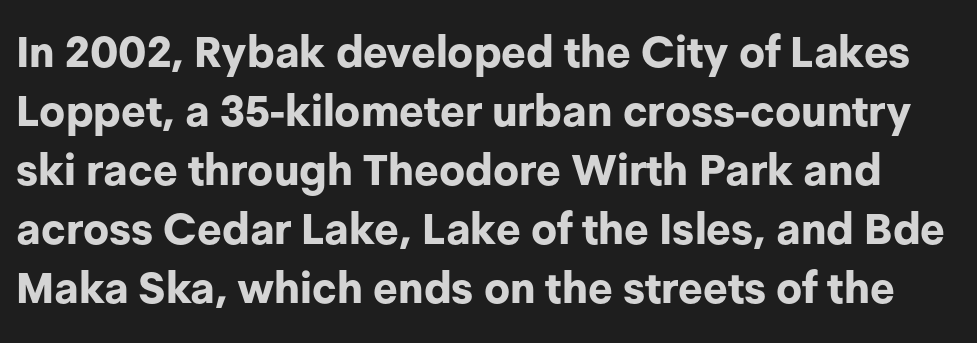
The rendering keeps characters at their native spacing. No word sits above an underline. Designer's note — italics off, roman on. Look at the stroke-to-counter ratio: heavy, a bold. The characters display no serif detailing; their extremities are plain. The block of text has a typical density, with ordinary space between rows.
